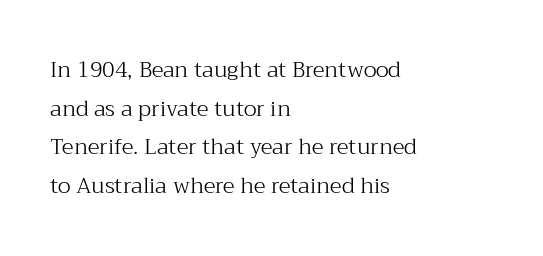
Students, note that the glyphs here touch the page at normal intervals. Nobody drew a line under any word here. Rendered with straight, roman letterforms. The setting favours the left margin, as ordinary paragraphs usually do.
